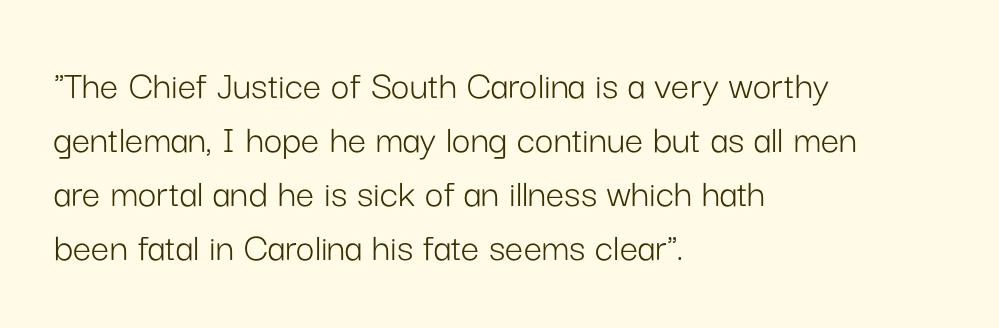
The image shows 41 px light sans-serif type, upright; set left-aligned, normal line spacing (1.32x), normal letter spacing, not underlined; low stroke contrast and a medium x-height.
